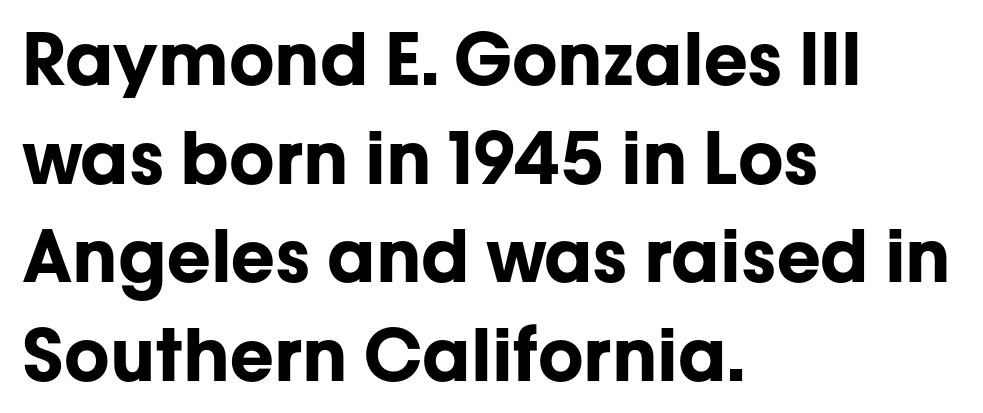
Q: Is the text bold? A: Yes.
Q: Is the text italic (slanted)? A: No, it is upright.
Q: Is the typeface a serif or a sans-serif typeface? A: Sans-serif.
Q: Is the text underlined? A: No.
Q: How is the paragraph aligned? A: Left-aligned.
Q: Is the spacing between letters normal or unusually wide? A: Normal.
Q: Is the spacing between lines tight, normal or loose? A: Normal.
Q: Width (condensed, normal, or wide)? A: Normal.
Q: Stroke contrast? A: Low.
Q: x-height? A: Medium.
Q: Monospaced? A: No.
